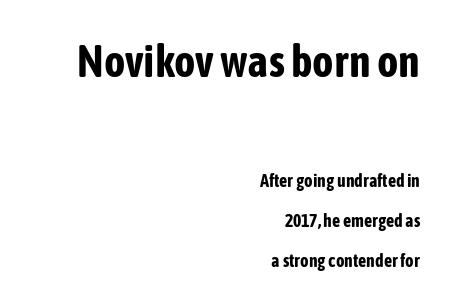
Q: Is the text bold? A: Yes.
Q: Is the text italic (slanted)? A: No, it is upright.
Q: Is the typeface a serif or a sans-serif typeface? A: Sans-serif.
Q: Is the text underlined? A: No.
Q: How is the paragraph aligned? A: Right-aligned.
Q: Is the spacing between letters normal or unusually wide? A: Normal.
Q: Is the spacing between lines tight, normal or loose? A: Loose.
Q: Which block of text is set in a larger size, the first (top) or the second (bottom)? A: The first (top) one.
Q: Width (condensed, normal, or wide)? A: Condensed.
Q: Stroke contrast? A: Low.
Q: x-height? A: Medium.
Q: Monospaced? A: No.
